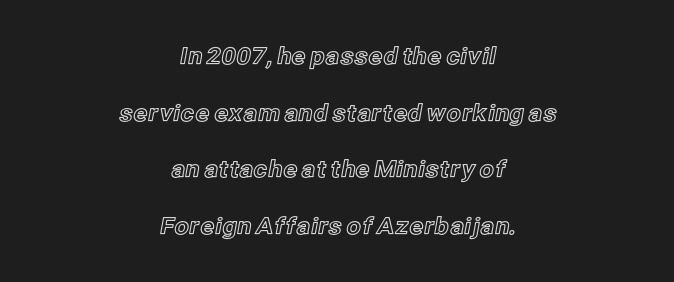
Rows of type keep a wide berth in the vertical direction. Centered paragraph, ragged on both sides. This rendering leaves character spacing at its baseline value. Any mark beneath the type? The region is blank.
